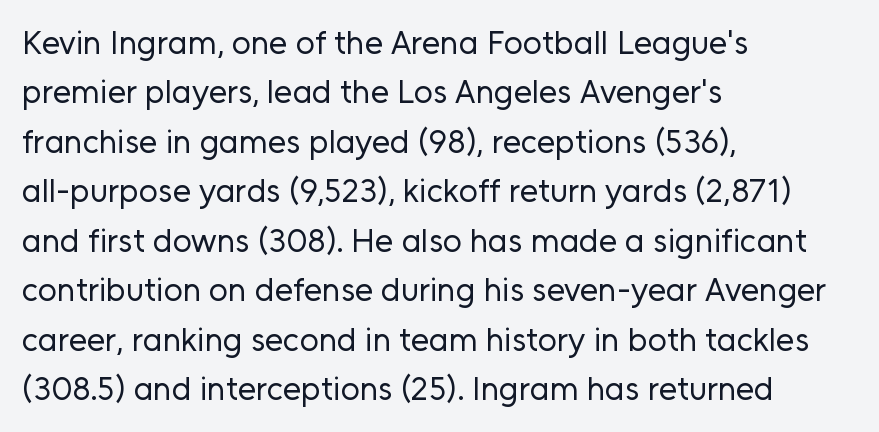
Q: Is the text bold? A: No.
Q: Is the text italic (slanted)? A: No, it is upright.
Q: Is the typeface a serif or a sans-serif typeface? A: Sans-serif.
Q: Is the text underlined? A: No.
Q: How is the paragraph aligned? A: Left-aligned.
Q: Is the spacing between letters normal or unusually wide? A: Normal.
Q: Is the spacing between lines tight, normal or loose? A: Normal.
Q: Width (condensed, normal, or wide)? A: Normal.
Q: Stroke contrast? A: Low.
Q: x-height? A: Medium.
Q: Monospaced? A: No.
